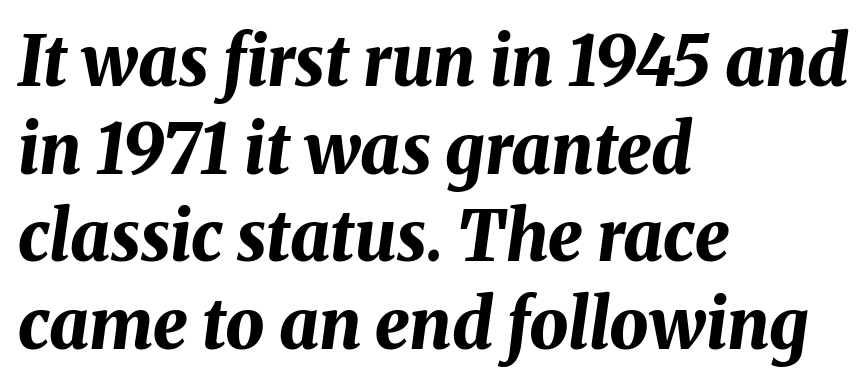
Q: Is the text bold? A: Yes.
Q: Is the text italic (slanted)? A: Yes, it leans right by about 8 degrees.
Q: Is the text underlined? A: No.
Q: How is the paragraph aligned? A: Left-aligned.
Q: Is the spacing between letters normal or unusually wide? A: Normal.
Q: Is the spacing between lines tight, normal or loose? A: Normal.
Q: Width (condensed, normal, or wide)? A: Normal.
Q: Stroke contrast? A: Medium.
Q: x-height? A: Medium.
Q: Monospaced? A: No.
